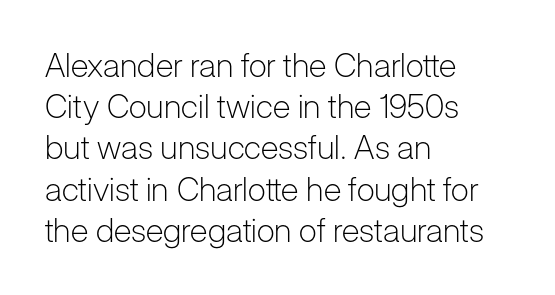
Q: Is the text bold? A: No.
Q: Is the text italic (slanted)? A: No, it is upright.
Q: Is the typeface a serif or a sans-serif typeface? A: Sans-serif.
Q: Is the text underlined? A: No.
Q: How is the paragraph aligned? A: Left-aligned.
Q: Is the spacing between letters normal or unusually wide? A: Normal.
Q: Is the spacing between lines tight, normal or loose? A: Normal.
Q: Width (condensed, normal, or wide)? A: Normal.
Q: Stroke contrast? A: Low.
Q: x-height? A: Medium.
Q: Monospaced? A: No.
